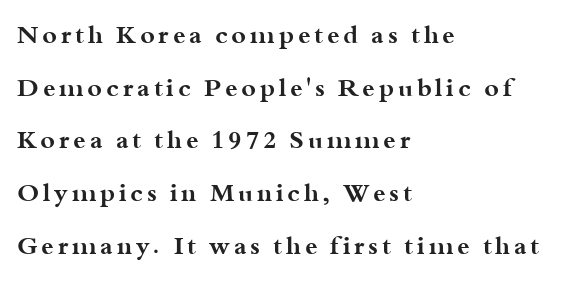
{"italic": "no", "bold": "yes", "underline": "no", "align": "left", "line_spacing": "loose", "line_spacing_ratio": 2.11, "glyph_px": 25}
